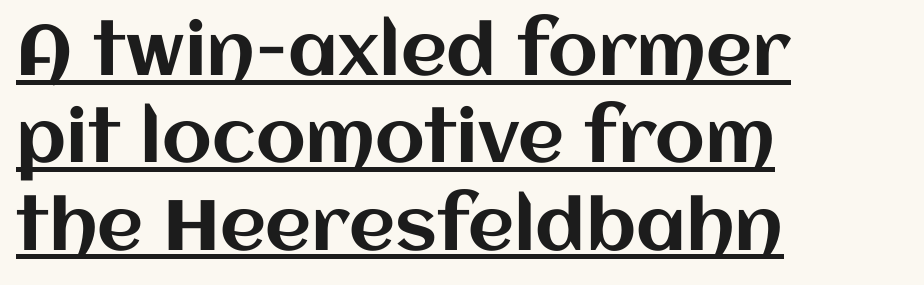
Each letter keeps its own natural width here, so spacing adapts to shape. Every word sits above its own underline. Layout note: lines flush left. Glyph-to-glyph distance matches everyday printed text. Posture: straight, roman, zero tilt.
